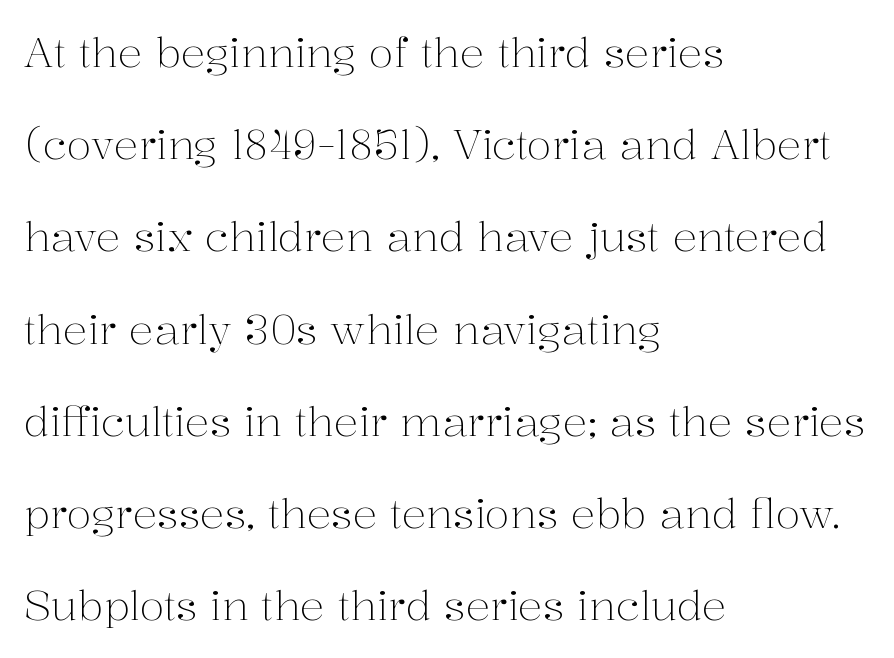
If you drew a line through each stem, it would be perfectly vertical. A typesetter would label this face a serif. Beneath every word, the page is bare. Note the varied advance widths — an 'i' is clearly narrower than an 'm'. Is the type heavy? It reads as light-to-regular instead.
